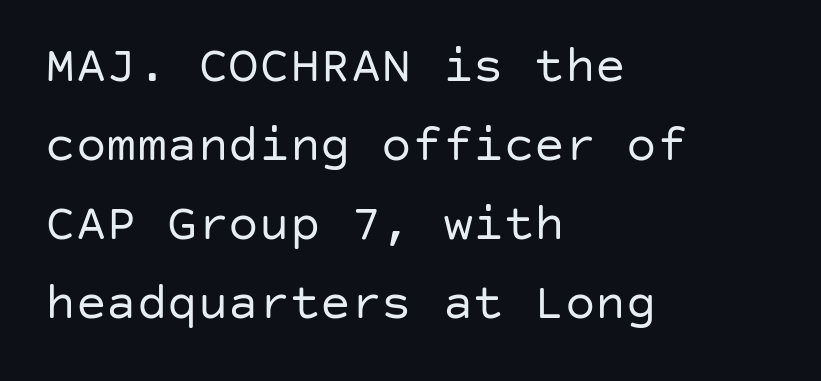
{"serif": "no", "italic": "no", "bold": "no", "weight": "regular", "width": "normal", "stroke_contrast": "low", "x_height": "large", "underline": "no", "align": "left", "line_spacing": "normal", "line_spacing_ratio": 1.55, "letter_spacing": "normal", "letter_spacing_em": 0.0, "glyph_px": 51}
